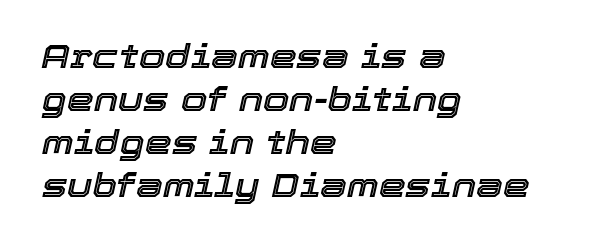
The image shows 34 px text type, italic (leaning right); set left-aligned, normal line spacing (1.26x), normal letter spacing, not underlined; a medium x-height.
